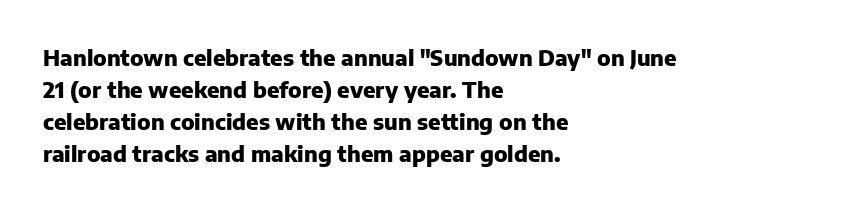
The image shows 22 px bold type, upright; set left-aligned, normal line spacing (1.45x), normal letter spacing, not underlined.
